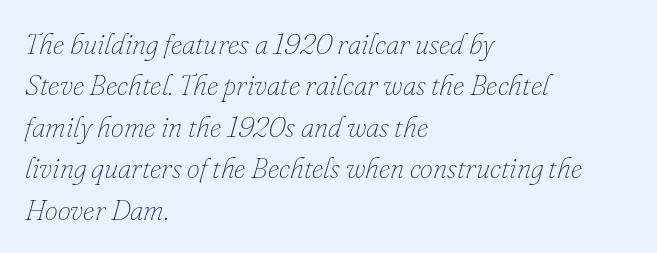
How would I describe the line gaps? Plain and ordinary. Do the characters align in a grid? No, the font is proportional. Stroke thickness stays within the range of a standard reading face or lighter. All the whitespace from short lines collects on the right.
